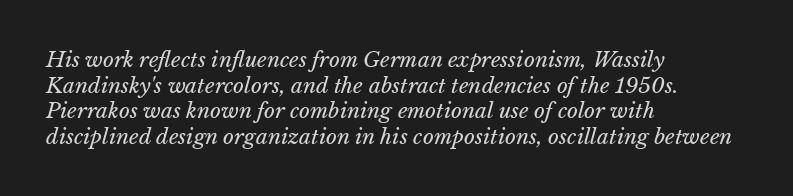
Q: Is the text bold? A: No.
Q: Is the text underlined? A: No.
Q: How is the paragraph aligned? A: Left-aligned.
Q: Is the spacing between letters normal or unusually wide? A: Normal.
